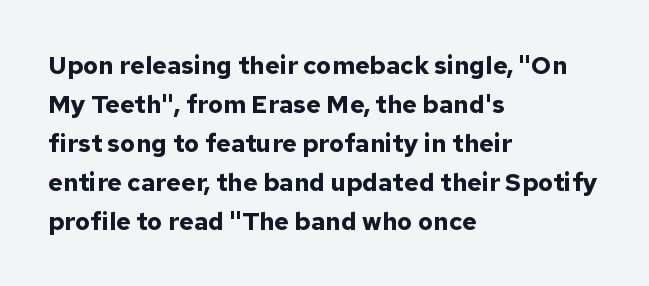
{"italic": "no", "bold": "yes", "underline": "no", "align": "left", "line_spacing": "normal", "line_spacing_ratio": 1.56, "letter_spacing": "normal", "letter_spacing_em": 0.0, "glyph_px": 25}
